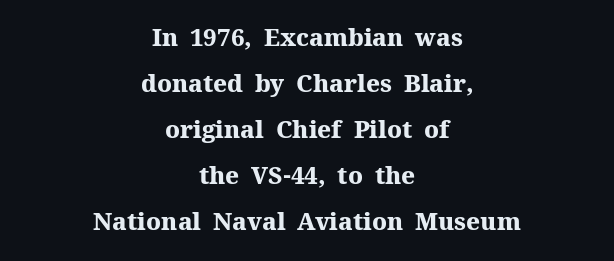
Loosely led — the rows are spread out. This rendering features lettering with no underline. This rendering uses center alignment, leaving both contours irregular but symmetric. The face used here has the dense, thick strokes of a bold.
